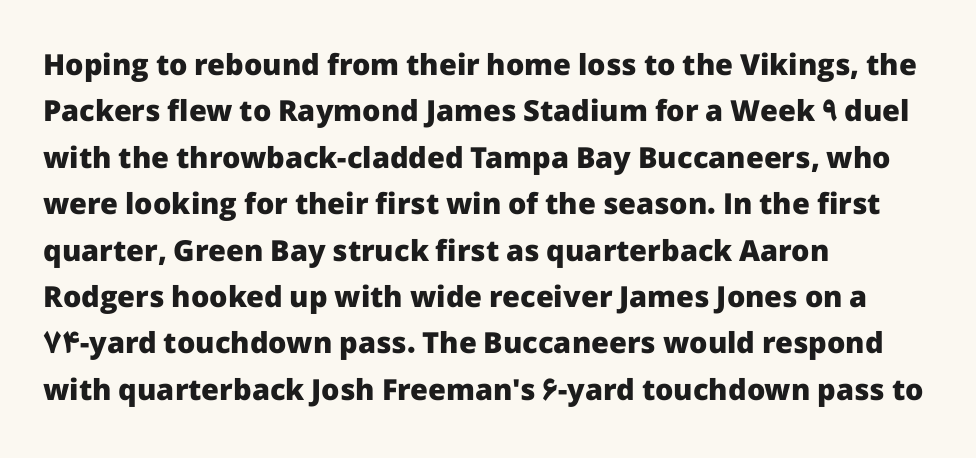
{"serif": "no", "italic": "no", "bold": "yes", "weight": "heavy", "width": "normal", "stroke_contrast": "low", "x_height": "medium", "monospaced": "no", "underline": "no", "align": "left", "line_spacing": "normal", "line_spacing_ratio": 1.6, "letter_spacing": "normal", "letter_spacing_em": 0.0, "glyph_px": 29}
